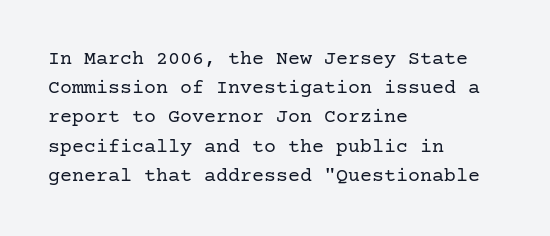
A normal amount of white space separates one row of letters from the next. The foot of each line stays bare and open. The ragged edge is on the right, which tells us the setting is flush left. This sample uses an upright cut, with every glyph sitting square on the baseline. No chunkiness to these letters — they're not bold. Does extra space separate the letters? No, they use regular spacing.
